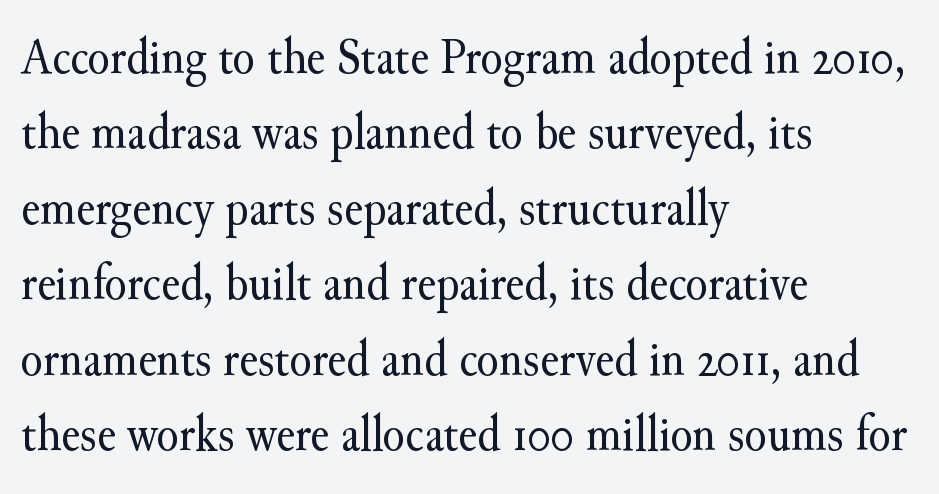
Default kerning and tracking; the words read as compact shapes. The strokes carry an ordinary text weight at most. The specimen reads as upright at a glance. Plain, unruled lines of type.
